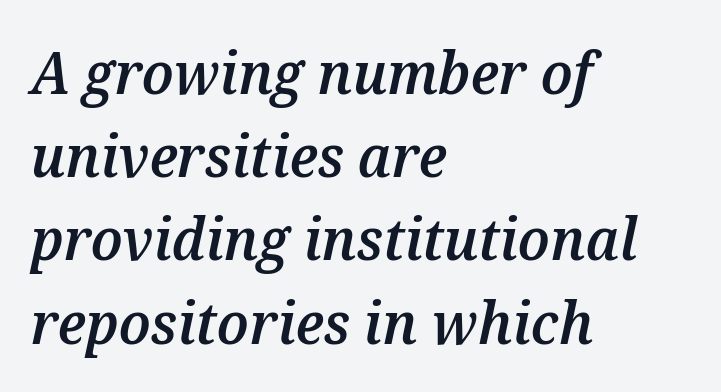
{"italic": "yes", "lean": "right", "slant_degrees": 12, "bold": "semi", "weight": "semibold", "width": "normal", "stroke_contrast": "medium", "x_height": "medium", "monospaced": "no", "underline": "no", "align": "left", "line_spacing": "normal", "line_spacing_ratio": 1.41, "letter_spacing": "normal", "letter_spacing_em": 0.0, "glyph_px": 59}
